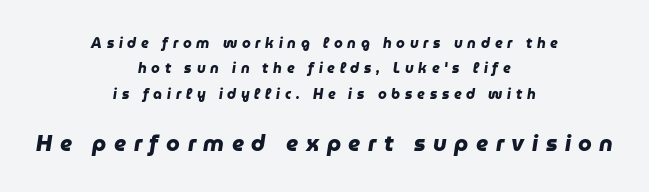
Q: Is the text bold? A: Yes.
Q: Is the text underlined? A: No.
Q: How is the paragraph aligned? A: Centered.
Q: Is the spacing between letters normal or unusually wide? A: Unusually wide.
Q: Which block of text is set in a larger size, the first (top) or the second (bottom)? A: The second (bottom) one.
